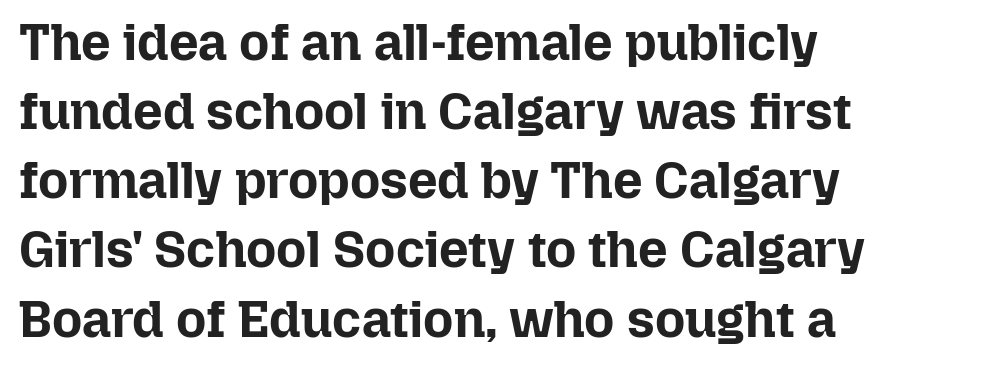
{"italic": "no", "bold": "yes", "weight": "bold", "width": "normal", "stroke_contrast": "low", "x_height": "medium", "monospaced": "no", "underline": "no", "align": "left", "line_spacing": "normal", "line_spacing_ratio": 1.33, "letter_spacing": "normal", "letter_spacing_em": 0.0, "glyph_px": 52}
